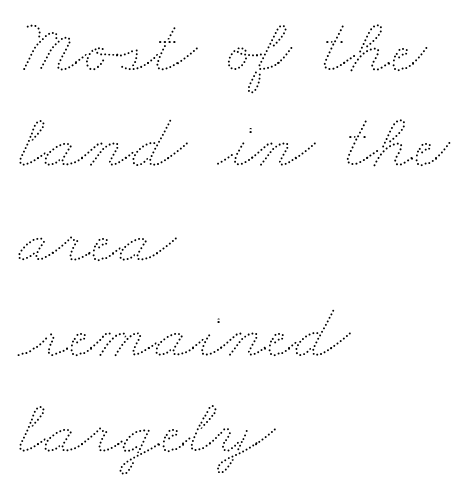
Q: Is the text bold? A: No.
Q: Is the text underlined? A: No.
Q: How is the paragraph aligned? A: Left-aligned.
Q: Is the spacing between letters normal or unusually wide? A: Normal.
Q: Width (condensed, normal, or wide)? A: Wide.
Q: Stroke contrast? A: Medium.
Q: x-height? A: Small.
Q: Monospaced? A: No.
